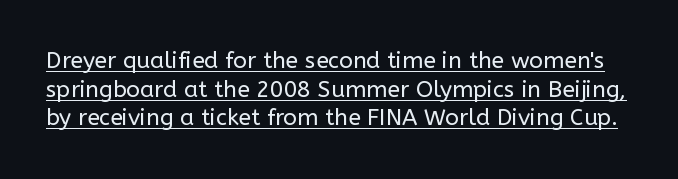
Q: Is the text bold? A: No.
Q: Is the text italic (slanted)? A: No, it is upright.
Q: Is the text underlined? A: Yes.
Q: Is the spacing between letters normal or unusually wide? A: Normal.
Q: Is the spacing between lines tight, normal or loose? A: Normal.
